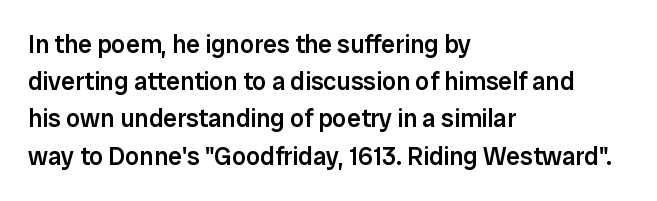
The image shows 25 px text type, upright; set left-aligned, normal line spacing (1.49x), normal letter spacing, not underlined.
